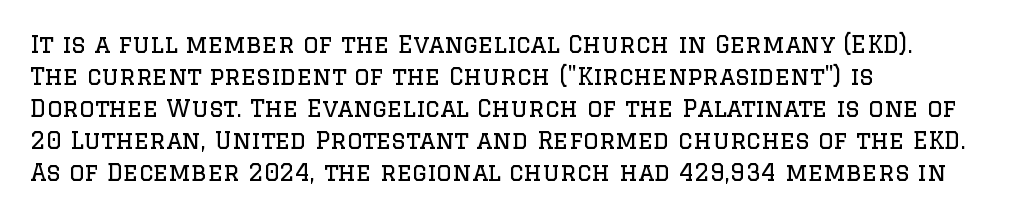
The image shows 24 px text type, upright; set left-aligned, normal line spacing (1.33x), normal letter spacing, not underlined.
